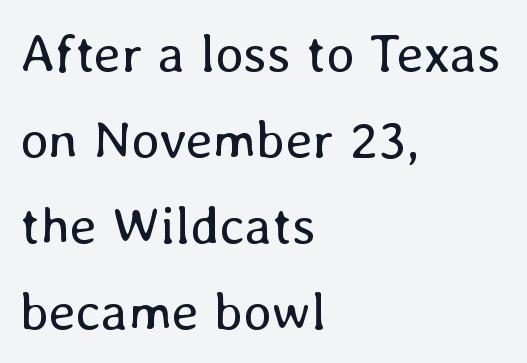
Horizontal bands of white between lines are of average thickness. The paragraph has a hard left edge and a soft right edge. Bold? No — there's no thickening of the strokes. Does the lettering tilt? It doesn't — this is upright.
